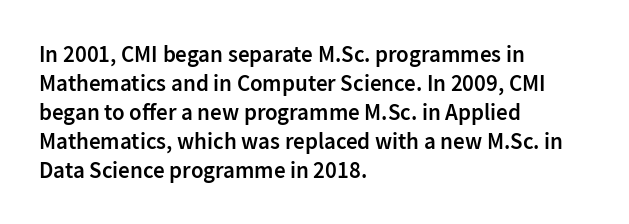
These lines keep a tight, regular rhythm from letter to letter. Horizontally, the lines are justified to the leading edge only. Normally led — the rows are evenly, conventionally spaced. The axis of the letterforms is exactly vertical. Bold? Not quite — semibold, heavier than regular but stopping short.
